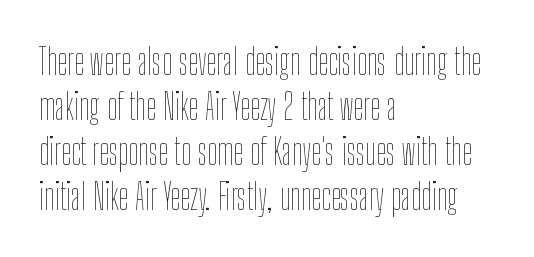
The image shows 36 px thin, condensed type, upright; set left-aligned, normal line spacing (1.25x), normal letter spacing, not underlined; low stroke contrast and a medium x-height.
